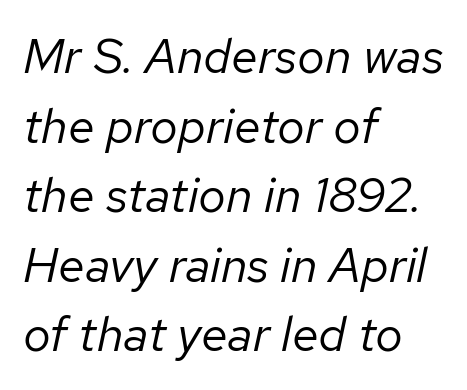
{"italic": "yes", "lean": "right", "slant_degrees": 12, "bold": "no", "weight": "regular", "width": "normal", "stroke_contrast": "low", "x_height": "medium", "monospaced": "no", "underline": "no", "align": "left", "line_spacing": "normal", "line_spacing_ratio": 1.42, "letter_spacing": "normal", "letter_spacing_em": 0.0, "glyph_px": 49}
